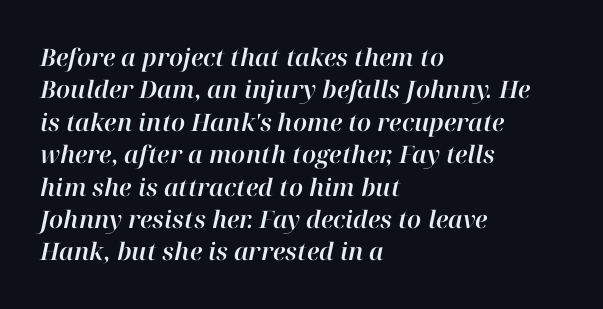
{"italic": "yes", "lean": "right", "slant_degrees": 12, "underline": "no", "align": "left", "line_spacing": "normal", "line_spacing_ratio": 1.35, "letter_spacing": "normal", "letter_spacing_em": 0.0, "glyph_px": 24}
